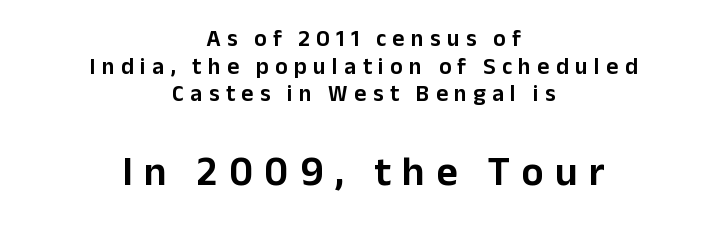
Think of a printed novel: that variable character pitch is what you see here. The face used here is rendered with a markedly widened letterfit. Does the copy run flush right? No — it is centered line by line. Reading top to bottom, the characters get bigger at the block break. Observe the absence of serifs on each vertical stroke in this sample.
